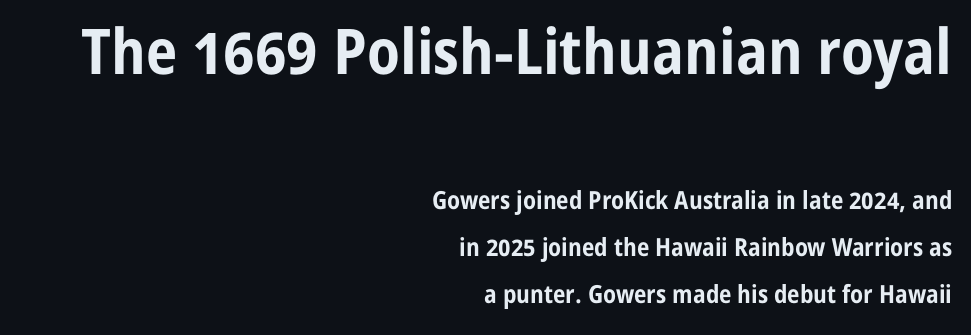
Do the characters align in a grid? No, the font is proportional. Plain, unruled lines of type. The line texture is even and compact thanks to regular tracking. A sans-serif font was chosen for this passage. Plenty of ink on the page — the face is bold.
